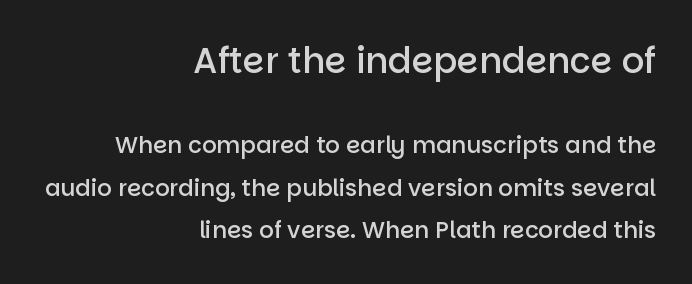
{"serif": "no", "italic": "no", "bold": "semi", "weight": "semibold", "width": "normal", "stroke_contrast": "low", "x_height": "large", "monospaced": "no", "underline": "no", "align": "right", "line_spacing_ratio": 1.84, "letter_spacing": "normal", "letter_spacing_em": 0.0, "larger_block": "first", "size_ratio": 1.52, "glyph_px": 35}
